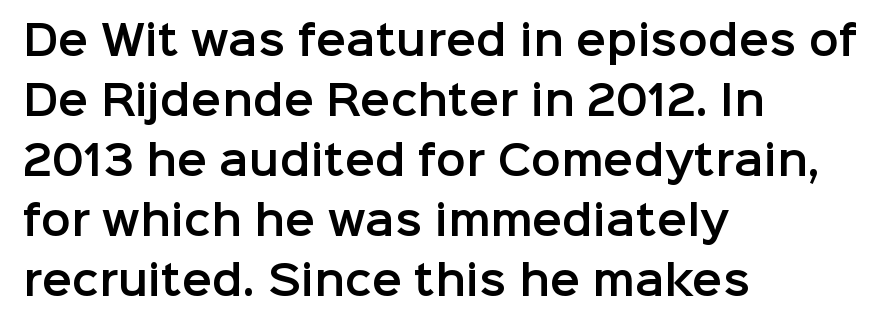
Q: Is the text italic (slanted)? A: No, it is upright.
Q: Is the typeface a serif or a sans-serif typeface? A: Sans-serif.
Q: Is the text underlined? A: No.
Q: How is the paragraph aligned? A: Left-aligned.
Q: Is the spacing between letters normal or unusually wide? A: Normal.
Q: Is the spacing between lines tight, normal or loose? A: Normal.
Q: Width (condensed, normal, or wide)? A: Normal.
Q: Stroke contrast? A: Low.
Q: x-height? A: Medium.
Q: Monospaced? A: No.
